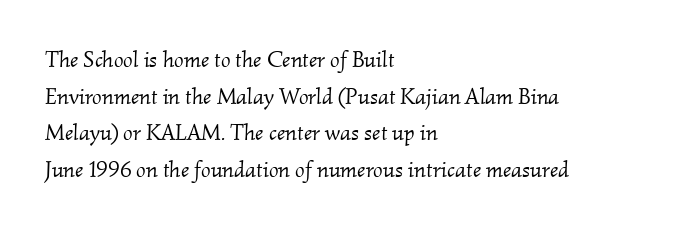
Q: Is the text bold? A: No.
Q: Is the text italic (slanted)? A: Yes, it leans right by about 2 degrees.
Q: Is the text underlined? A: No.
Q: How is the paragraph aligned? A: Left-aligned.
Q: Is the spacing between letters normal or unusually wide? A: Normal.
Q: Is the spacing between lines tight, normal or loose? A: Normal.
